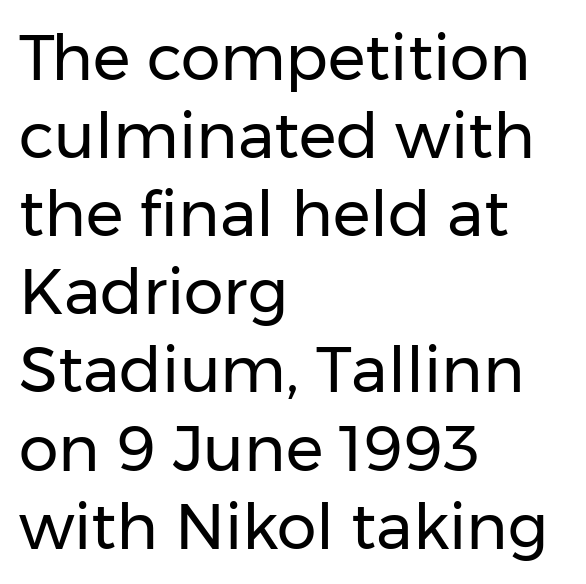
One-word summary of the alignment: left. You could call the tracking neutral — neither tight nor loose. Italic? Not at all — the glyphs are vertical. Spacing verdict: proportional, widths tailored to each character. Typographically, this falls in the sans-serif category.
